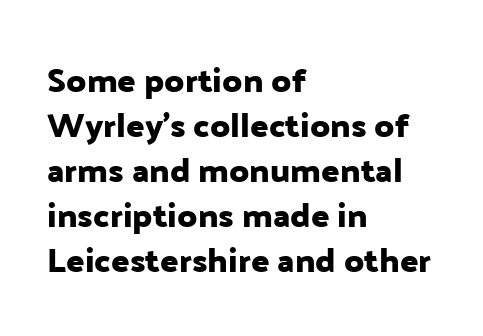
The image shows 34 px sans-serif type, upright; set left-aligned, normal line spacing (1.32x), normal letter spacing, not underlined; low stroke contrast and a medium x-height.
